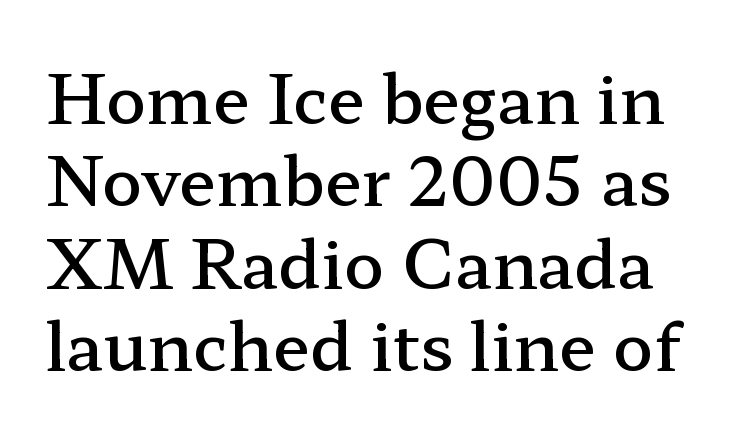
The image shows 67 px semibold, wide serif type, upright; set line spacing 1.23x, normal letter spacing, not underlined; low stroke contrast and a medium x-height.
